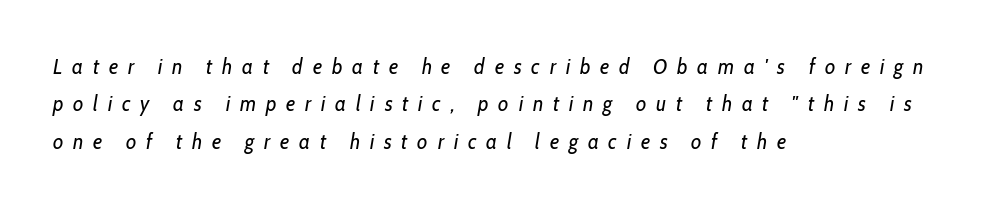
The lines are quadded left. Weight: regular or lighter. The specimen reads as italic at a glance. These lines have a slow, spaced-out rhythm from letter to letter.
